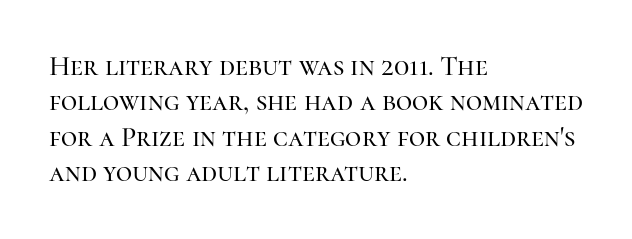
The image shows 28 px serif type, upright; set left-aligned, normal line spacing (1.26x), normal letter spacing, not underlined; high stroke contrast and a medium x-height.
